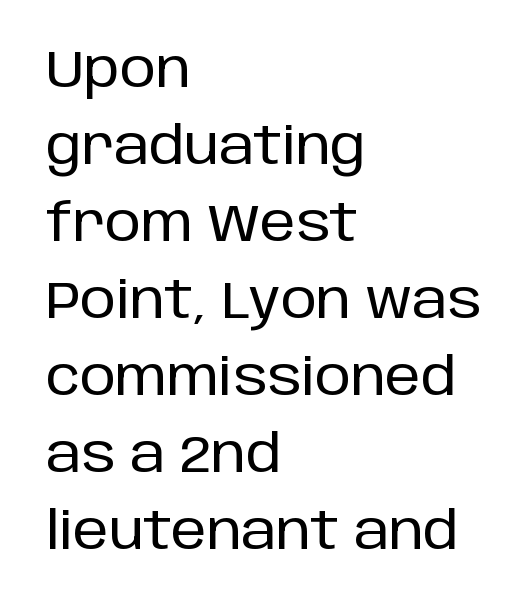
Q: Is the text italic (slanted)? A: No, it is upright.
Q: Is the typeface a serif or a sans-serif typeface? A: Sans-serif.
Q: Is the text underlined? A: No.
Q: How is the paragraph aligned? A: Left-aligned.
Q: Is the spacing between letters normal or unusually wide? A: Normal.
Q: Is the spacing between lines tight, normal or loose? A: Normal.
Q: Width (condensed, normal, or wide)? A: Normal.
Q: Stroke contrast? A: Low.
Q: x-height? A: Large.
Q: Monospaced? A: No.
